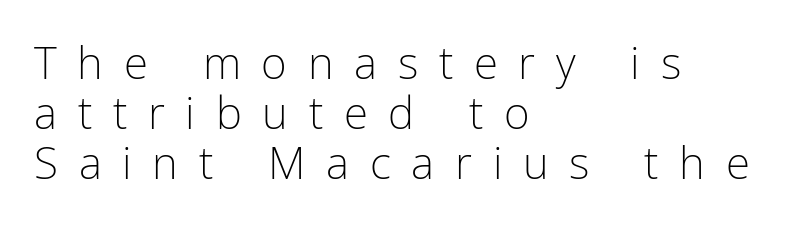
{"serif": "no", "italic": "no", "bold": "no", "weight": "light", "width": "condensed", "stroke_contrast": "low", "x_height": "medium", "monospaced": "no", "underline": "no", "align": "left", "line_spacing": "tight", "line_spacing_ratio": 1.14, "letter_spacing": "wide", "letter_spacing_em": 0.47, "glyph_px": 44}
